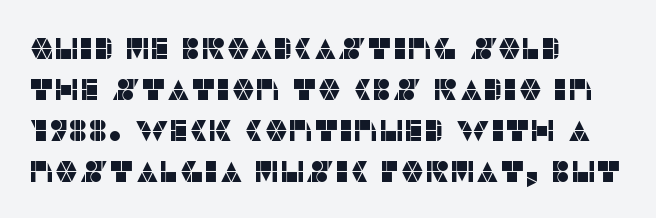
Type style note: lacks serifs. Where is the straight margin? On the left. The line texture is even and compact thanks to regular tracking. The words here are not underlined.
